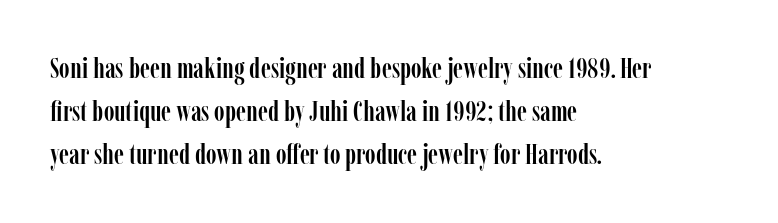
The image shows 29 px condensed serif type, upright; set left-aligned, normal line spacing (1.49x), normal letter spacing, not underlined; low stroke contrast and a medium x-height.
